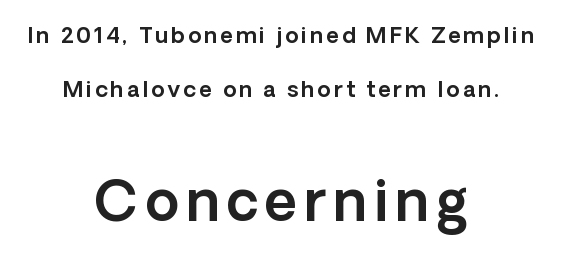
Q: Is the text italic (slanted)? A: No, it is upright.
Q: Is the typeface a serif or a sans-serif typeface? A: Sans-serif.
Q: Is the text underlined? A: No.
Q: How is the paragraph aligned? A: Centered.
Q: Is the spacing between lines tight, normal or loose? A: Loose.
Q: Which block of text is set in a larger size, the first (top) or the second (bottom)? A: The second (bottom) one.
Q: Width (condensed, normal, or wide)? A: Normal.
Q: x-height? A: Medium.
Q: Monospaced? A: No.
